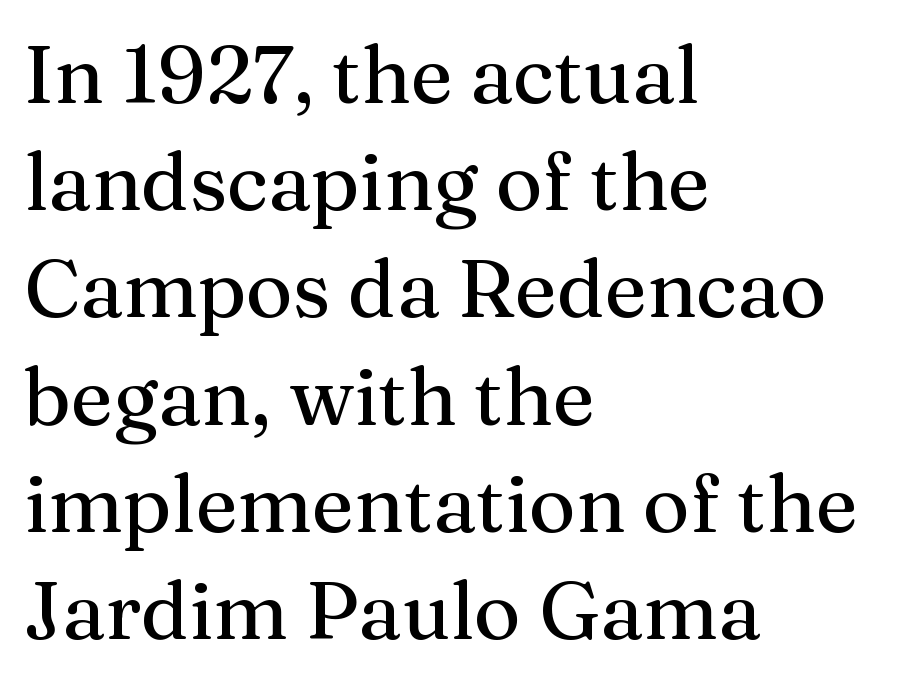
Q: Is the text italic (slanted)? A: No, it is upright.
Q: Is the typeface a serif or a sans-serif typeface? A: Serif.
Q: Is the text underlined? A: No.
Q: How is the paragraph aligned? A: Left-aligned.
Q: Is the spacing between letters normal or unusually wide? A: Normal.
Q: Is the spacing between lines tight, normal or loose? A: Normal.
Q: Width (condensed, normal, or wide)? A: Normal.
Q: Stroke contrast? A: Medium.
Q: x-height? A: Medium.
Q: Monospaced? A: No.
